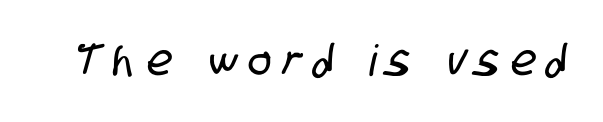
{"serif": "no", "width": "condensed", "stroke_contrast": "low", "x_height": "large", "monospaced": "no", "underline": "no", "letter_spacing": "wide", "letter_spacing_em": 0.28, "glyph_px": 43}
